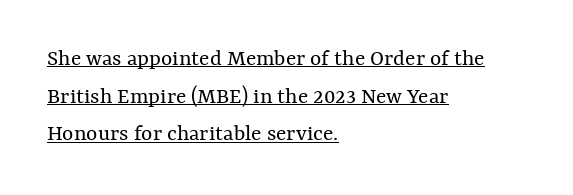
These lines stack with their left ends in a neat column. Italic: no, the glyphs are upright roman. Regular leading. The string is rendered with underlining switched on. The characters are drawn with everyday or finer stroke widths.
